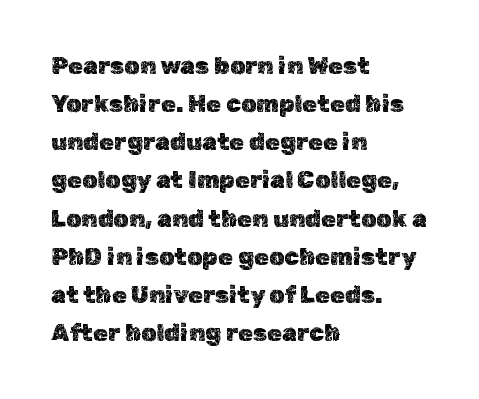
The image shows 24 px text type, upright; set left-aligned, normal line spacing (1.59x), normal letter spacing, not underlined.
